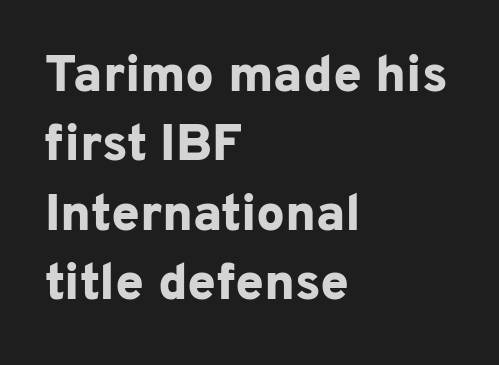
Visually the block forms a straight wall on the left and a jagged coastline on the right. Honestly, there is no underline to notice here at all. Horizontal bands of white between lines are of average thickness. Classification — sans serif. The glyphs have the mass of a bold cut.
